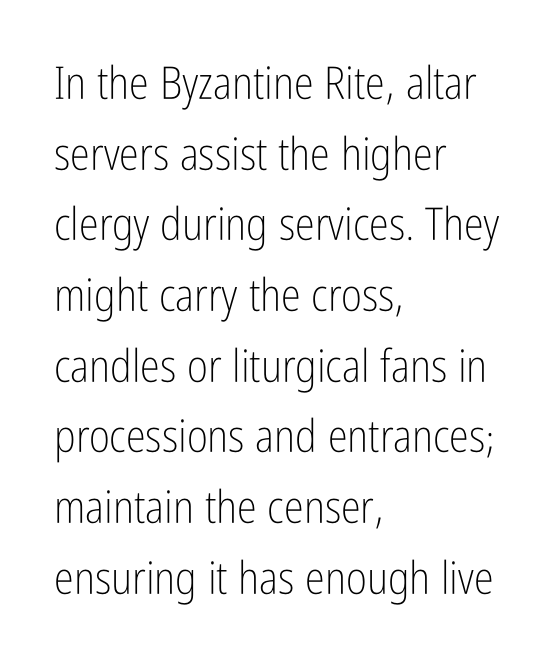
{"serif": "no", "italic": "no", "bold": "no", "weight": "light", "width": "condensed", "stroke_contrast": "low", "x_height": "medium", "monospaced": "no", "underline": "no", "align": "left", "line_spacing": "normal", "line_spacing_ratio": 1.57, "letter_spacing": "normal", "letter_spacing_em": 0.0, "glyph_px": 45}
